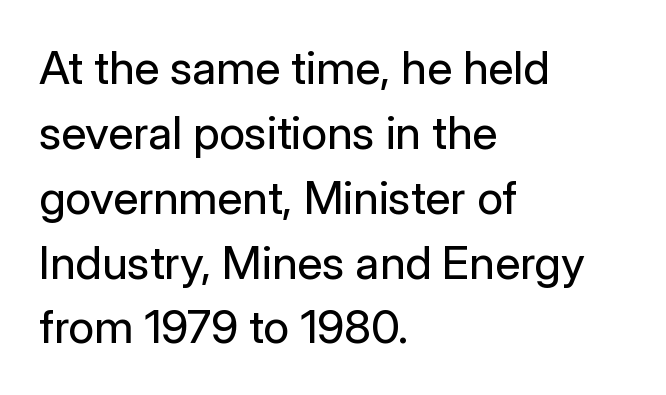
The image shows 46 px regular-weight sans-serif type, upright; set left-aligned, normal line spacing (1.41x), normal letter spacing, not underlined; low stroke contrast and a medium x-height.
